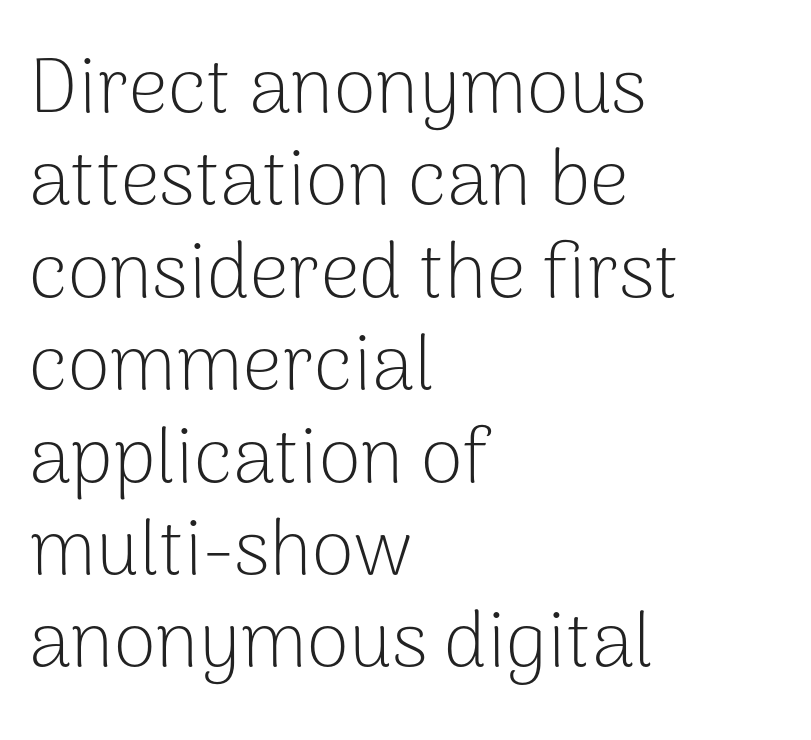
Q: Is the text bold? A: No.
Q: Is the text italic (slanted)? A: No, it is upright.
Q: Is the typeface a serif or a sans-serif typeface? A: Sans-serif.
Q: Is the text underlined? A: No.
Q: How is the paragraph aligned? A: Left-aligned.
Q: Is the spacing between letters normal or unusually wide? A: Normal.
Q: Width (condensed, normal, or wide)? A: Normal.
Q: Stroke contrast? A: Low.
Q: x-height? A: Medium.
Q: Monospaced? A: No.
